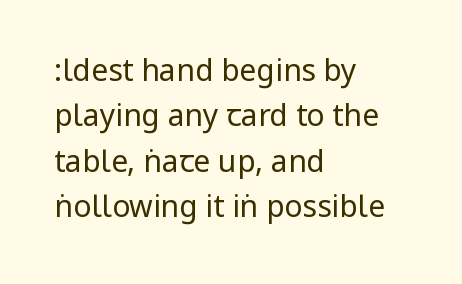
Q: Is the text bold? A: No.
Q: Is the text italic (slanted)? A: No, it is upright.
Q: Is the typeface a serif or a sans-serif typeface? A: Sans-serif.
Q: Is the text underlined? A: No.
Q: How is the paragraph aligned? A: Left-aligned.
Q: Is the spacing between letters normal or unusually wide? A: Normal.
Q: Is the spacing between lines tight, normal or loose? A: Normal.
Q: Width (condensed, normal, or wide)? A: Condensed.
Q: Stroke contrast? A: Low.
